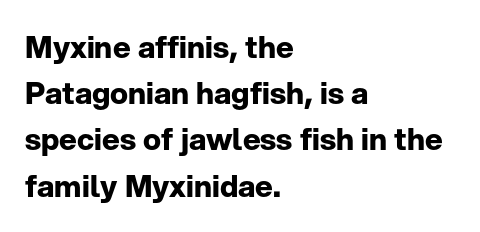
In terms of letterform style, serifs are entirely absent. Only glyphs here, with clear space below each row. Summary of weight: heavy, a full bold. The lettering stays uniformly vertical, giving the passage a roman look. Spacing verdict: proportional, widths tailored to each character.
